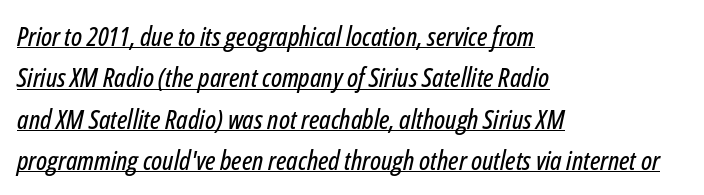
Line beginnings align vertically; line endings do not. Looks like someone drew a line under every word here. The axis of the letterforms is tilted away from vertical. Tracking here is standard; glyphs follow each other at the usual distance. Evenly set lines give the paragraph a standard silhouette.
